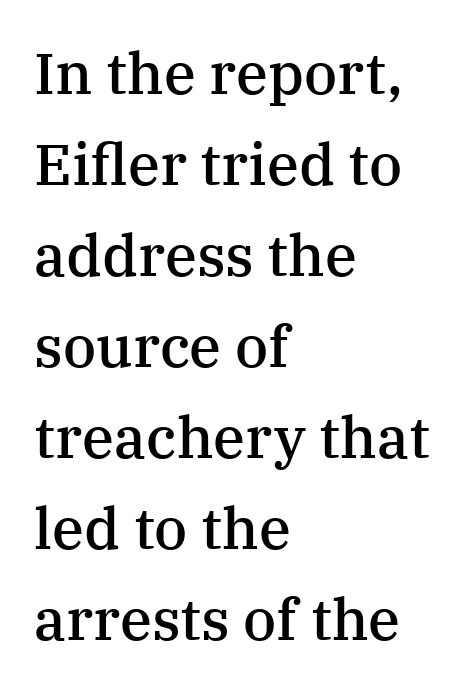
{"serif": "yes", "italic": "no", "bold": "semi", "weight": "semibold", "width": "normal", "stroke_contrast": "medium", "x_height": "medium", "monospaced": "no", "underline": "no", "align": "left", "line_spacing": "normal", "line_spacing_ratio": 1.57, "letter_spacing": "normal", "letter_spacing_em": 0.0, "glyph_px": 58}
